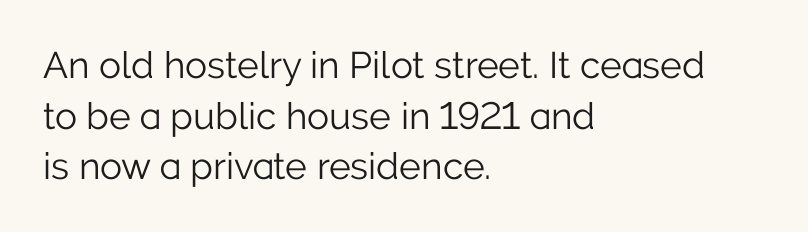
Proportional: the letters do not fall into vertical columns. This is not heavy type; no bold has been used. Descenders hang freely into open space. This sample uses plain, unmodified letter spacing. The typesetter chose a ragged-right arrangement here.
